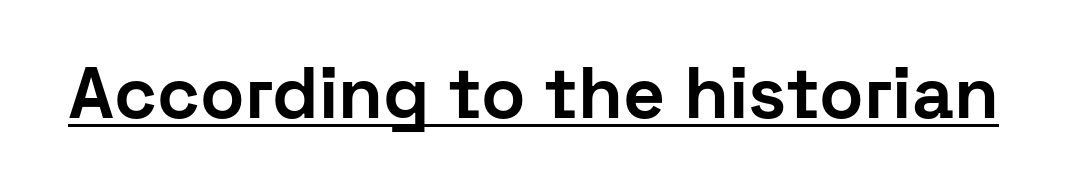
Characters remain perfectly vertical along every line. Caption: bold face, heavy strokes. Serifs: no, the terminals of the letterforms are clean. These lines are rendered in a variable-pitch font. Look at the tracking — it's just the regular setting, nothing added. The sample's only ornament is a line tracing under the words.
